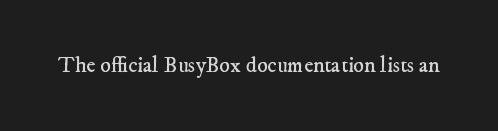
The image shows 22 px text type; set normal letter spacing, not underlined.
